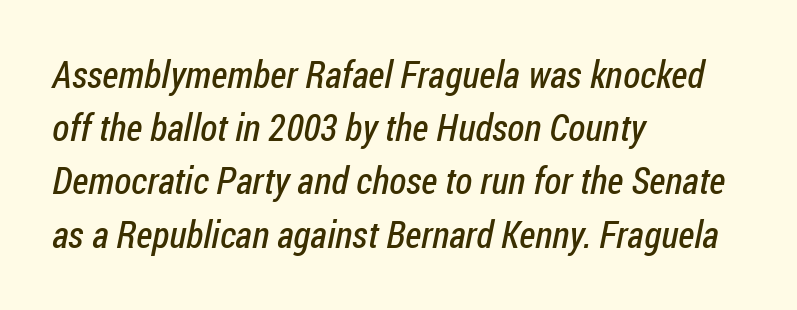
{"serif": "no", "bold": "no", "weight": "regular", "width": "condensed", "stroke_contrast": "low", "x_height": "medium", "monospaced": "no", "underline": "no", "align": "left", "line_spacing": "normal", "line_spacing_ratio": 1.4, "letter_spacing": "normal", "letter_spacing_em": 0.0, "glyph_px": 38}
